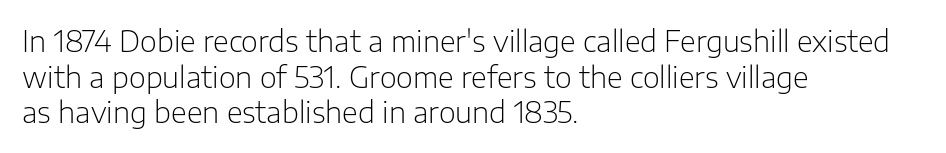
{"serif": "no", "italic": "no", "bold": "no", "weight": "light", "width": "normal", "stroke_contrast": "low", "x_height": "medium", "monospaced": "no", "underline": "no", "align": "left", "line_spacing_ratio": 1.23, "letter_spacing": "normal", "letter_spacing_em": 0.0, "glyph_px": 29}
